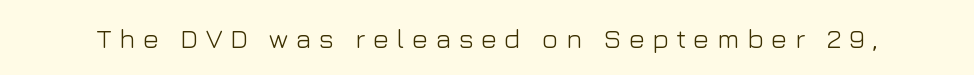
The image shows 27 px text type, upright; set unusually wide letter spacing (+0.27 em), not underlined.
